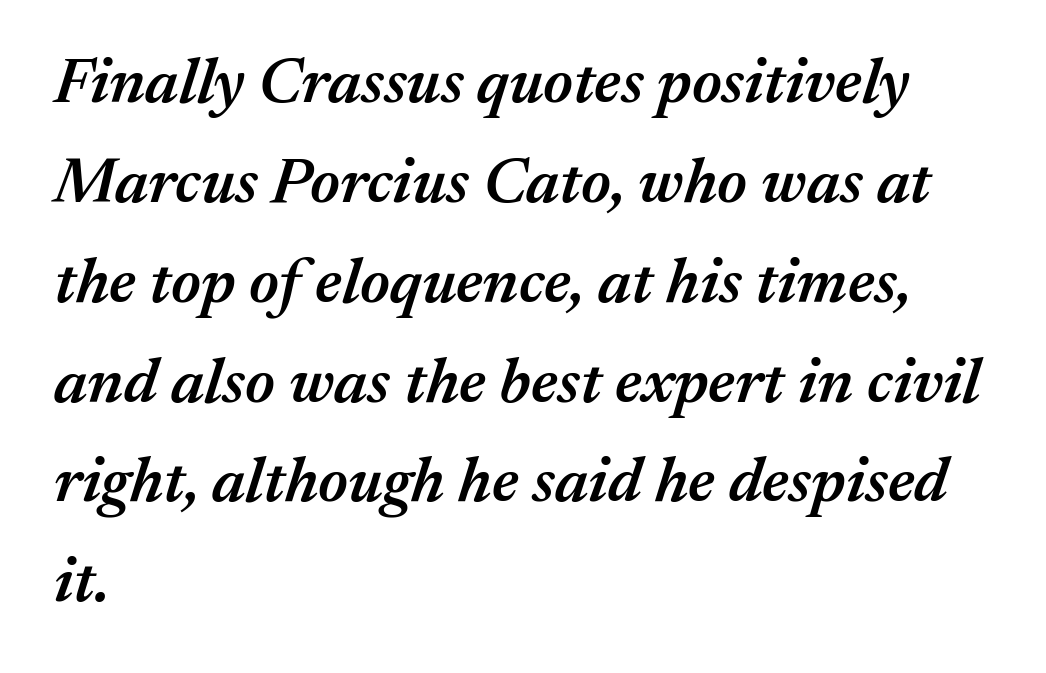
Q: Is the text bold? A: Semi-bold.
Q: Is the text italic (slanted)? A: Yes, it leans right by about 17 degrees.
Q: Is the text underlined? A: No.
Q: How is the paragraph aligned? A: Left-aligned.
Q: Is the spacing between letters normal or unusually wide? A: Normal.
Q: Is the spacing between lines tight, normal or loose? A: Normal.
Q: Width (condensed, normal, or wide)? A: Normal.
Q: Stroke contrast? A: Medium.
Q: x-height? A: Medium.
Q: Monospaced? A: No.
